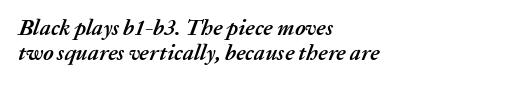
Q: Is the text bold? A: Yes.
Q: Is the text italic (slanted)? A: Yes, it leans right by about 20 degrees.
Q: Is the text underlined? A: No.
Q: How is the paragraph aligned? A: Left-aligned.
Q: Is the spacing between letters normal or unusually wide? A: Normal.
Q: Is the spacing between lines tight, normal or loose? A: Tight.
